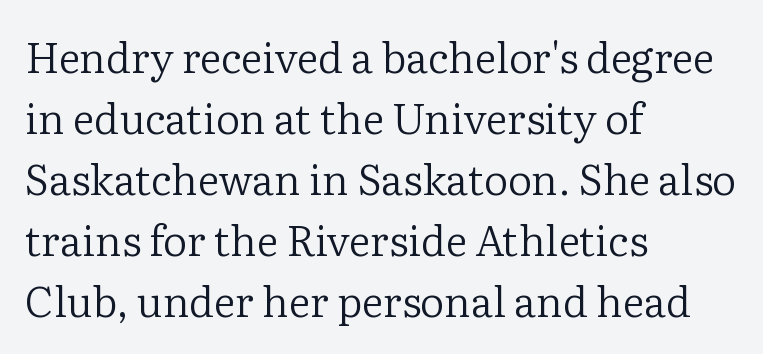
The image shows 42 px regular-weight serif type, upright; set left-aligned, normal line spacing (1.45x), normal letter spacing, not underlined; low stroke contrast and a medium x-height.
